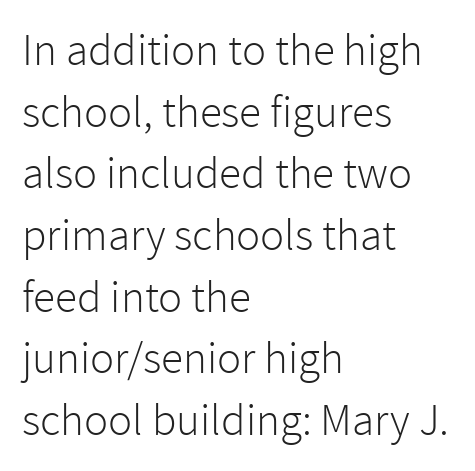
Q: Is the text bold? A: No.
Q: Is the text italic (slanted)? A: No, it is upright.
Q: Is the typeface a serif or a sans-serif typeface? A: Sans-serif.
Q: Is the text underlined? A: No.
Q: How is the paragraph aligned? A: Left-aligned.
Q: Is the spacing between letters normal or unusually wide? A: Normal.
Q: Is the spacing between lines tight, normal or loose? A: Normal.
Q: Width (condensed, normal, or wide)? A: Normal.
Q: Stroke contrast? A: Low.
Q: x-height? A: Medium.
Q: Monospaced? A: No.
